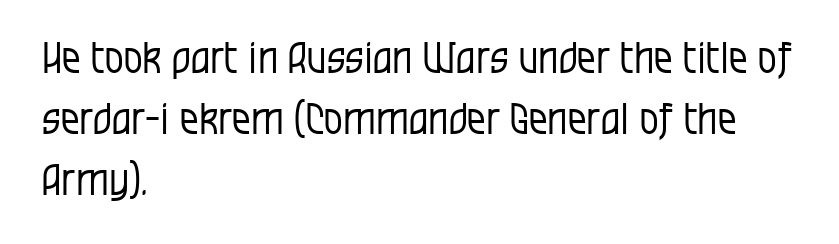
The image shows 42 px regular-weight, condensed sans-serif type, upright; set left-aligned, normal line spacing (1.45x), normal letter spacing, not underlined; low stroke contrast and a large x-height.
